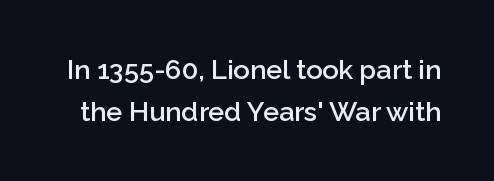
{"italic": "no", "bold": "semi", "underline": "no", "line_spacing": "normal", "line_spacing_ratio": 1.55, "letter_spacing": "normal", "letter_spacing_em": 0.0, "glyph_px": 27}
